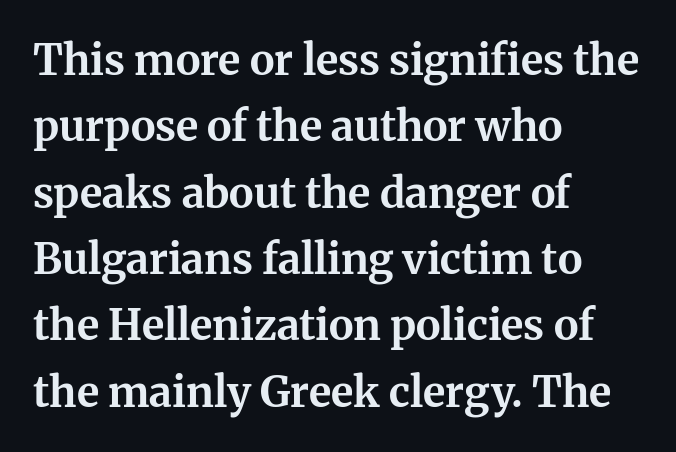
{"serif": "yes", "italic": "no", "bold": "yes", "weight": "bold", "width": "normal", "stroke_contrast": "medium", "x_height": "medium", "monospaced": "no", "underline": "no", "align": "left", "line_spacing": "normal", "line_spacing_ratio": 1.58, "letter_spacing": "normal", "letter_spacing_em": 0.0, "glyph_px": 42}
